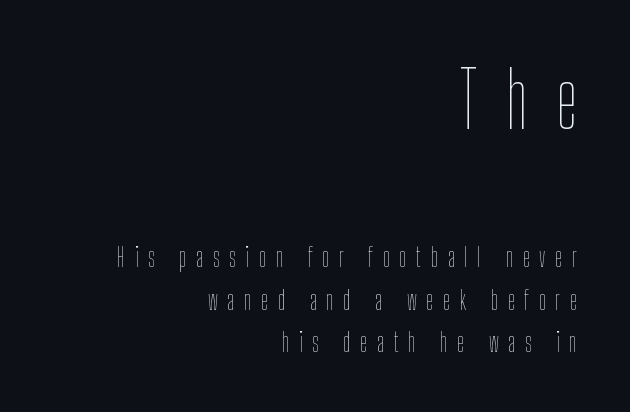
{"italic": "no", "bold": "no", "weight": "thin", "width": "condensed", "stroke_contrast": "low", "x_height": "medium", "monospaced": "no", "underline": "no", "align": "right", "line_spacing": "normal", "line_spacing_ratio": 1.64, "letter_spacing": "wide", "letter_spacing_em": 0.37, "larger_block": "first", "size_ratio": 2.96, "glyph_px": 77}
